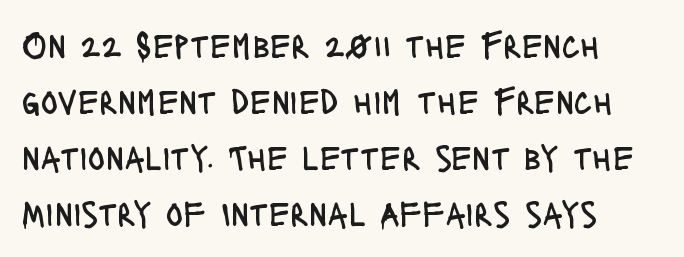
{"serif": "no", "italic": "no", "bold": "no", "weight": "regular", "width": "condensed", "stroke_contrast": "low", "x_height": "large", "monospaced": "no", "underline": "no", "align": "left", "line_spacing": "normal", "line_spacing_ratio": 1.56, "letter_spacing": "normal", "letter_spacing_em": 0.0, "glyph_px": 36}
